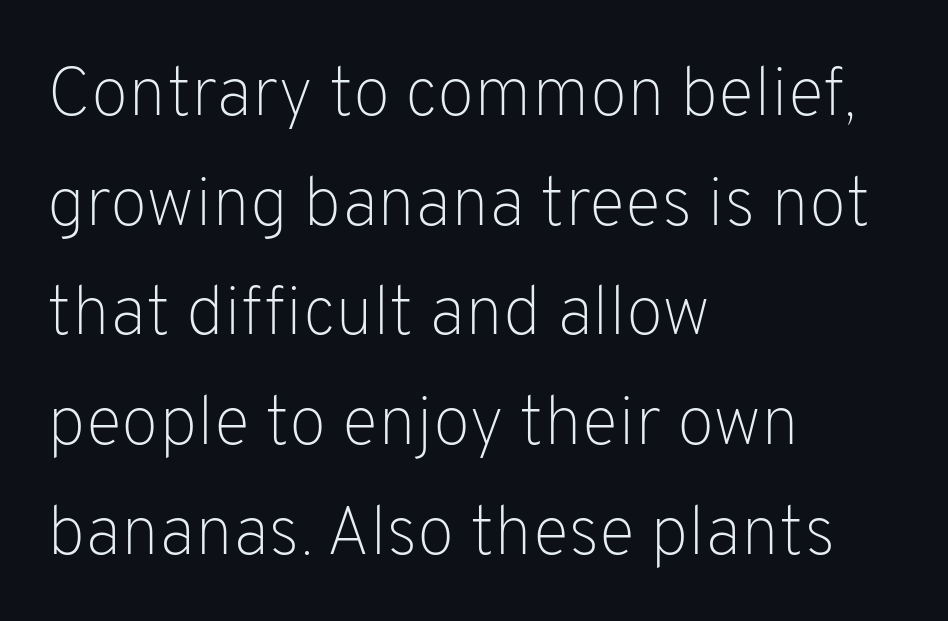
Q: Is the text bold? A: No.
Q: Is the text italic (slanted)? A: No, it is upright.
Q: Is the typeface a serif or a sans-serif typeface? A: Sans-serif.
Q: Is the text underlined? A: No.
Q: How is the paragraph aligned? A: Left-aligned.
Q: Is the spacing between letters normal or unusually wide? A: Normal.
Q: Is the spacing between lines tight, normal or loose? A: Normal.
Q: Width (condensed, normal, or wide)? A: Normal.
Q: Stroke contrast? A: Low.
Q: x-height? A: Medium.
Q: Monospaced? A: No.
